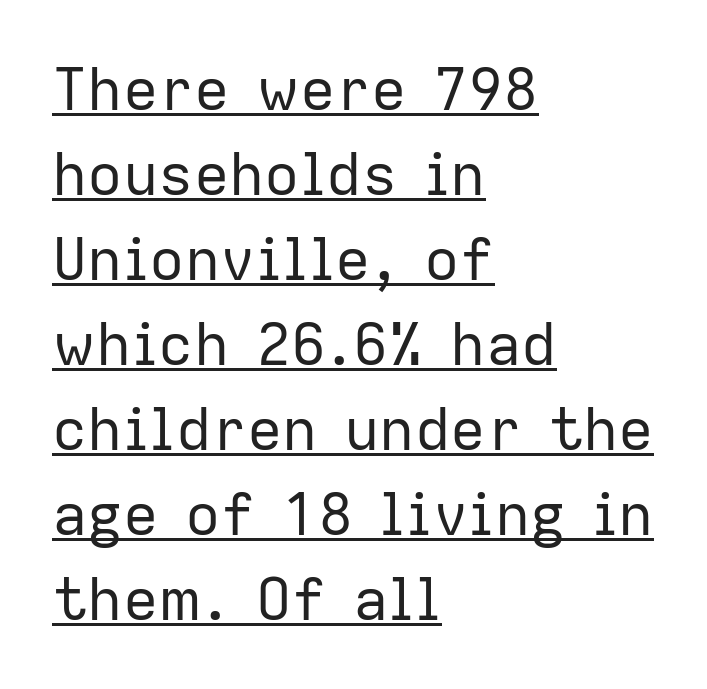
The image shows 59 px regular-weight sans-serif type, upright; set left-aligned, normal line spacing (1.44x), normal letter spacing, underlined; low stroke contrast and a medium x-height.
